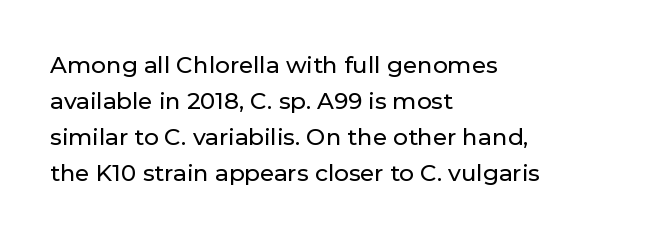
The passage shown has conventional tracking throughout. The axis of the letterforms is exactly vertical. In CSS terms this would be text-align: left. The area under the type is left untouched.
